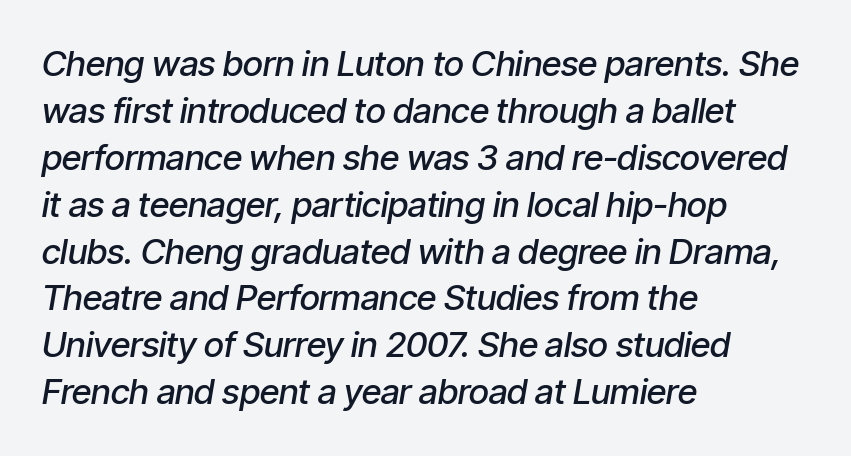
{"italic": "yes", "lean": "right", "slant_degrees": 9, "bold": "semi", "weight": "semibold", "width": "condensed", "stroke_contrast": "low", "x_height": "medium", "monospaced": "no", "underline": "no", "align": "left", "line_spacing": "normal", "line_spacing_ratio": 1.34, "letter_spacing": "normal", "letter_spacing_em": 0.0, "glyph_px": 35}
